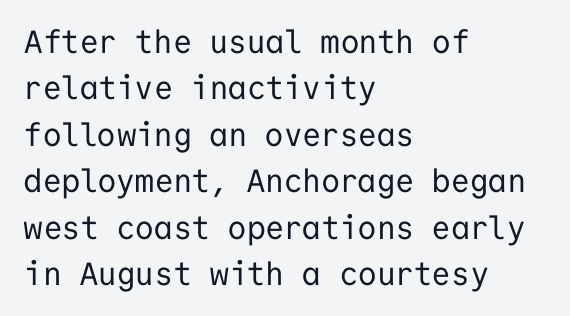
Q: Is the text bold? A: No.
Q: Is the text italic (slanted)? A: No, it is upright.
Q: Is the typeface a serif or a sans-serif typeface? A: Sans-serif.
Q: Is the text underlined? A: No.
Q: How is the paragraph aligned? A: Left-aligned.
Q: Is the spacing between letters normal or unusually wide? A: Normal.
Q: Is the spacing between lines tight, normal or loose? A: Normal.
Q: Width (condensed, normal, or wide)? A: Normal.
Q: Stroke contrast? A: Low.
Q: x-height? A: Medium.
Q: Monospaced? A: Yes.
